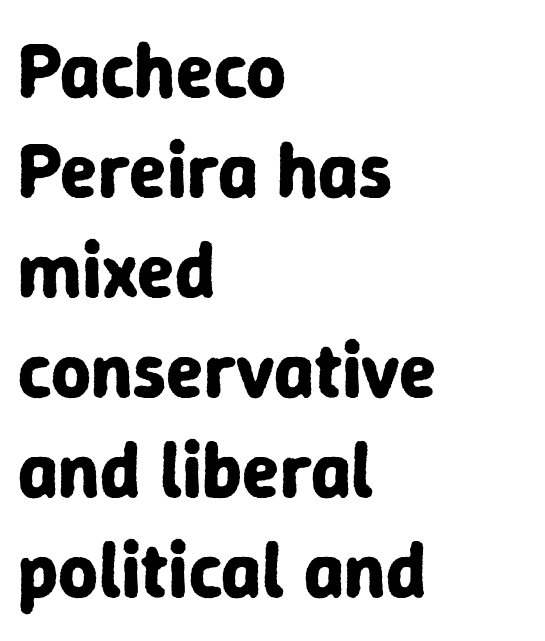
Q: Is the text bold? A: Yes.
Q: Is the text italic (slanted)? A: No, it is upright.
Q: Is the typeface a serif or a sans-serif typeface? A: Sans-serif.
Q: Is the text underlined? A: No.
Q: How is the paragraph aligned? A: Left-aligned.
Q: Is the spacing between letters normal or unusually wide? A: Normal.
Q: Is the spacing between lines tight, normal or loose? A: Normal.
Q: Width (condensed, normal, or wide)? A: Normal.
Q: Stroke contrast? A: Low.
Q: x-height? A: Medium.
Q: Monospaced? A: No.
